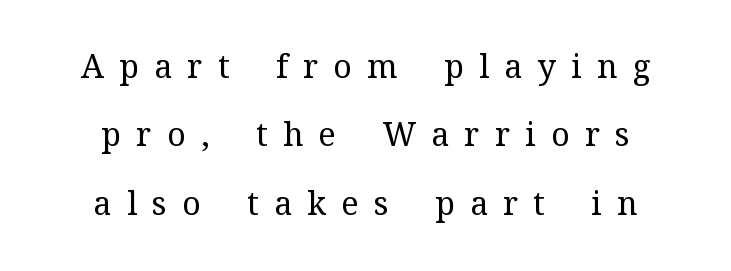
The image shows 32 px regular-weight serif type, upright; set loose line spacing (2.14x), unusually wide letter spacing (+0.48 em), not underlined; medium stroke contrast and a medium x-height.
